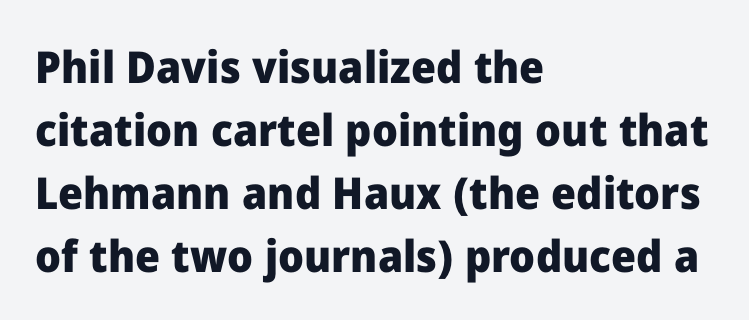
The image shows 44 px heavy sans-serif type, upright; set left-aligned, normal line spacing (1.43x), normal letter spacing, not underlined; low stroke contrast and a medium x-height.
